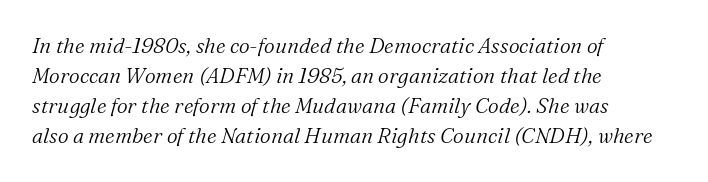
{"italic": "yes", "lean": "right", "slant_degrees": 16, "bold": "no", "underline": "no", "align": "left", "line_spacing": "normal", "line_spacing_ratio": 1.43, "letter_spacing": "normal", "letter_spacing_em": 0.0, "glyph_px": 21}
